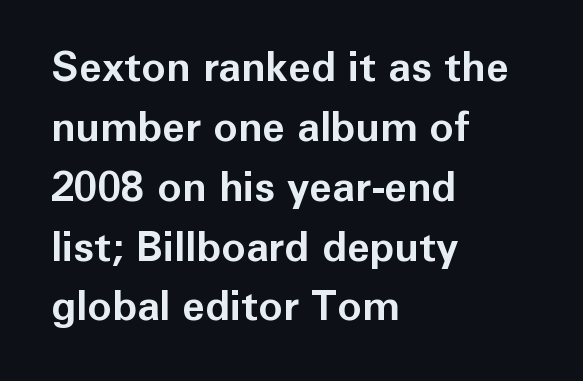
The image shows 41 px bold sans-serif type, upright; set left-aligned, normal line spacing (1.46x), normal letter spacing, not underlined; low stroke contrast and a medium x-height.
